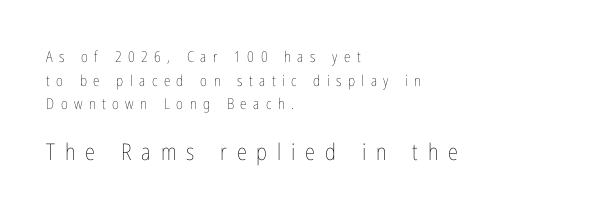
{"italic": "no", "bold": "no", "underline": "no", "align": "left", "line_spacing": "normal", "line_spacing_ratio": 1.57, "letter_spacing": "wide", "letter_spacing_em": 0.43, "larger_block": "second", "size_ratio": 1.53, "glyph_px": 23}
